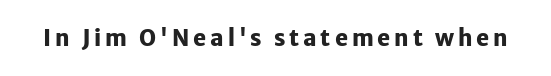
Weight check: bold — yes, fully. Rule under the text: the space is simply empty. Quick note: not italic, upright.
